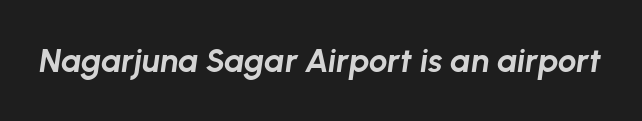
You could not count columns in this text — the font is proportionally spaced. Has an underline been added? It has not. The face used here has the dense, thick strokes of a bold. Words appear dense and cohesive because spacing is normal. Does the lettering tilt? It does — this is italic.
